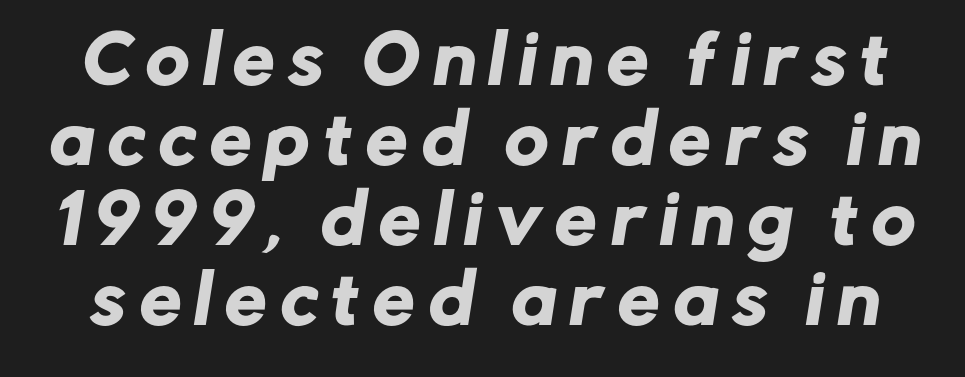
The image shows 66 px sans-serif type; set line spacing 1.21x, unusually wide letter spacing (+0.22 em), not underlined; low stroke contrast and a medium x-height.
